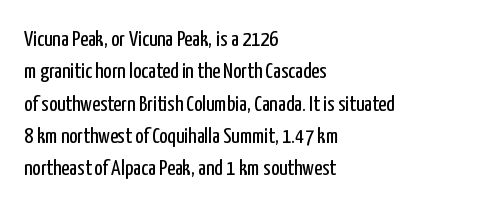
Does extra space separate the letters? No, they use regular spacing. Compared with a typical body face, this is equally light or lighter still. Casual observation: everything's shoved over to the left. This sample keeps an unexceptional amount of space between lines.
